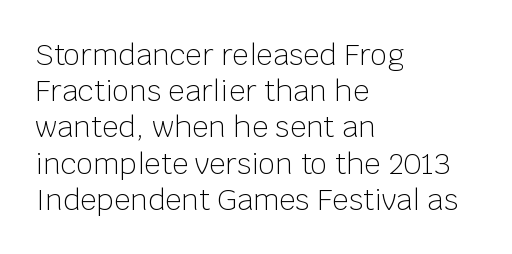
The image shows 29 px light sans-serif type, upright; set left-aligned, normal line spacing (1.25x), normal letter spacing, not underlined; low stroke contrast and a large x-height.
